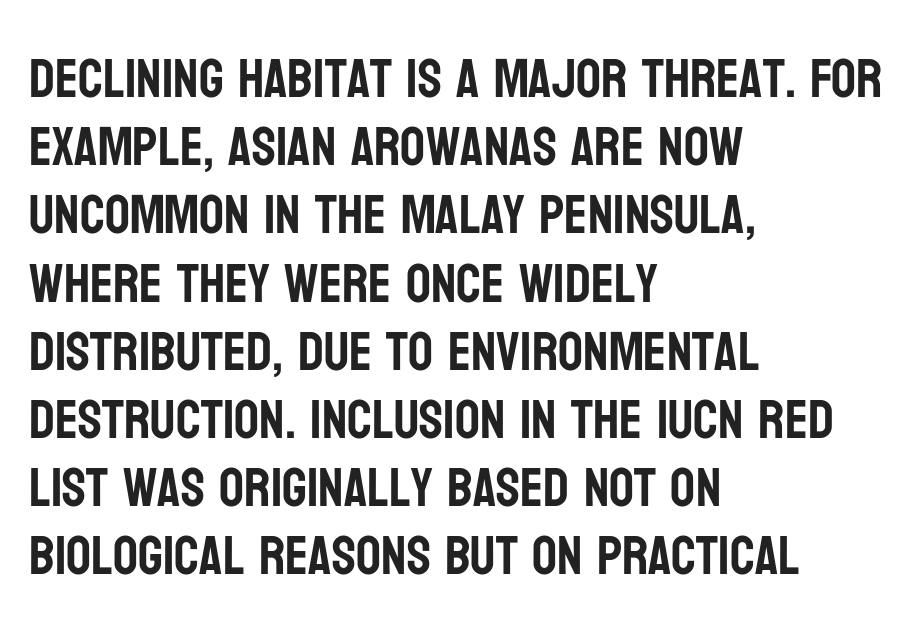
Q: Is the text italic (slanted)? A: No, it is upright.
Q: Is the typeface a serif or a sans-serif typeface? A: Sans-serif.
Q: Is the text underlined? A: No.
Q: How is the paragraph aligned? A: Left-aligned.
Q: Is the spacing between letters normal or unusually wide? A: Normal.
Q: Width (condensed, normal, or wide)? A: Condensed.
Q: Stroke contrast? A: Low.
Q: x-height? A: Large.
Q: Monospaced? A: No.
